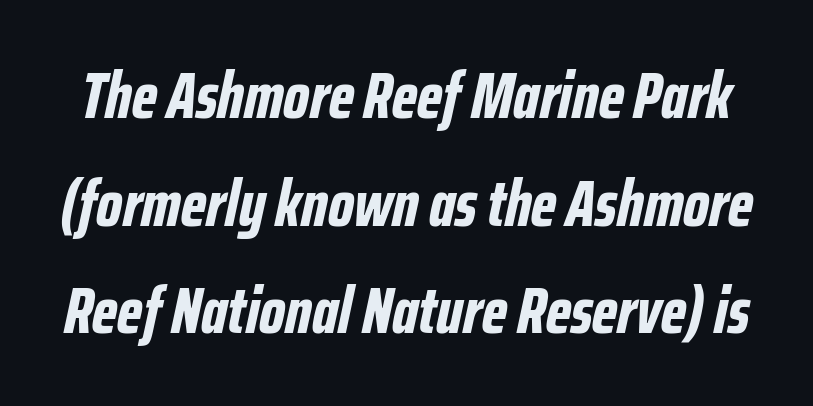
The image shows 66 px bold, condensed type, italic (leaning right); set normal line spacing (1.63x), normal letter spacing, not underlined; low stroke contrast and a medium x-height.
